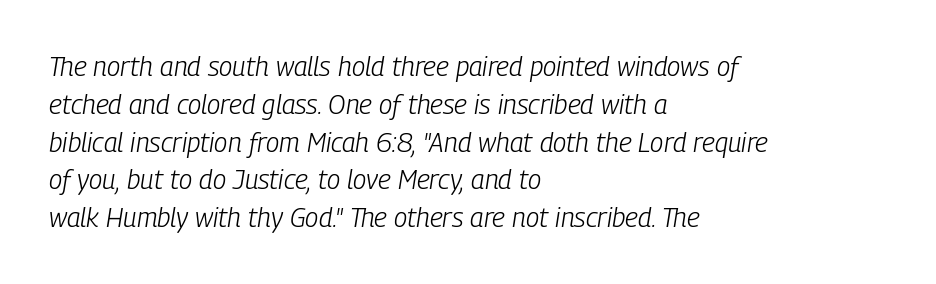
Leading matches the norm, producing a regular column. Layout note: lines flush left. The passage shown is not bold in any degree. A typesetter would call this zero additional tracking. The font's italic variant was chosen for this text.
